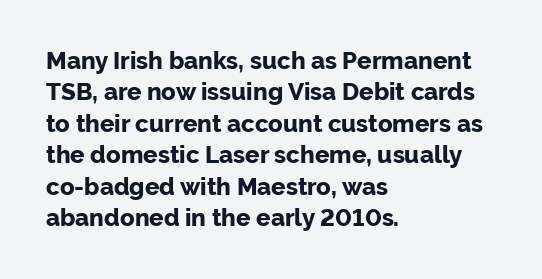
{"italic": "no", "bold": "yes", "underline": "no", "align": "left", "line_spacing": "normal", "line_spacing_ratio": 1.31, "letter_spacing": "normal", "letter_spacing_em": 0.0, "glyph_px": 24}
